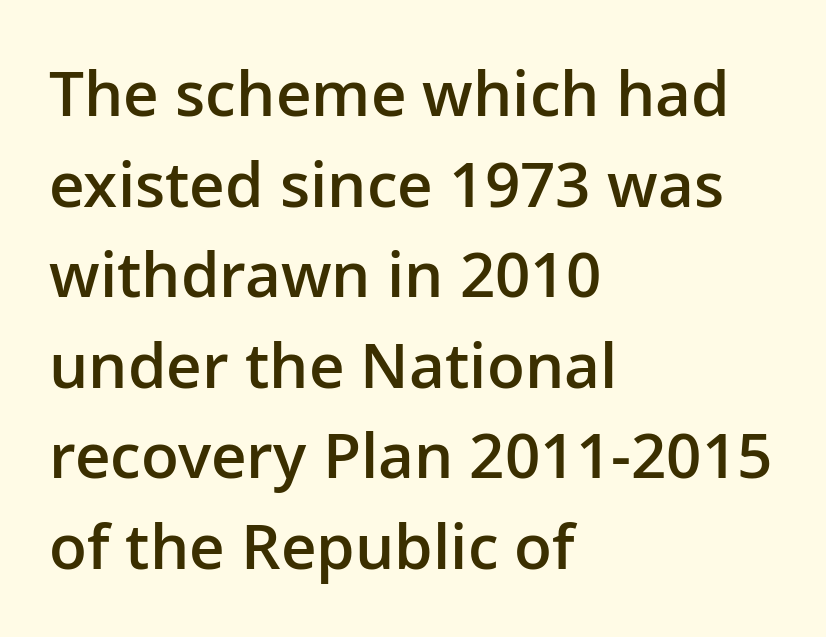
The face used here is rendered with its standard letterfit. A classic flush-left, rag-right setting is used for this passage. Style check: upright. Firm but not heavy-handed strokes: this text is semibold. Regular leading. Do the characters align in a grid? No, the font is proportional.
